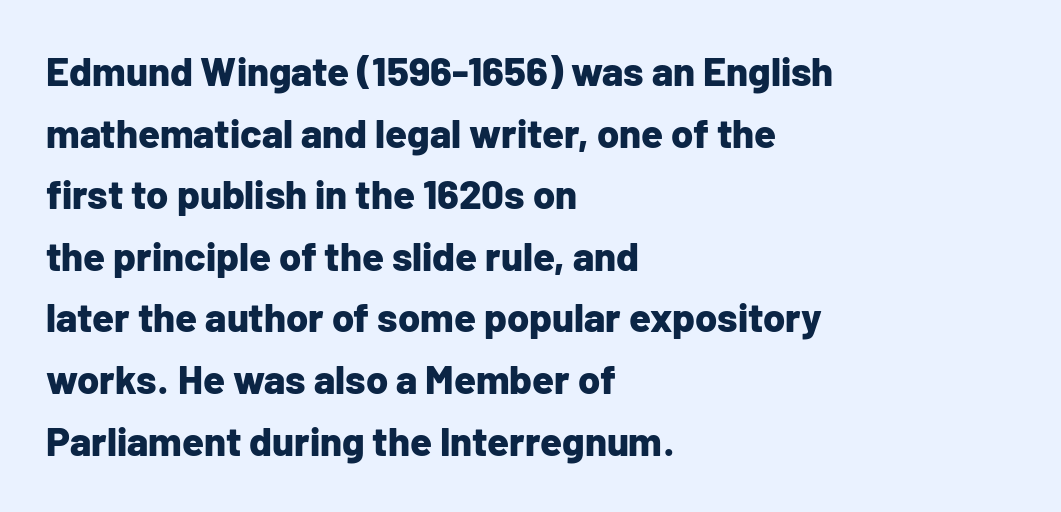
The passage shown has conventional tracking throughout. As a designer I'd log this as weight 700, bold. Type without underlining. Notice how the passage keeps a crisp vertical edge on the left only.
